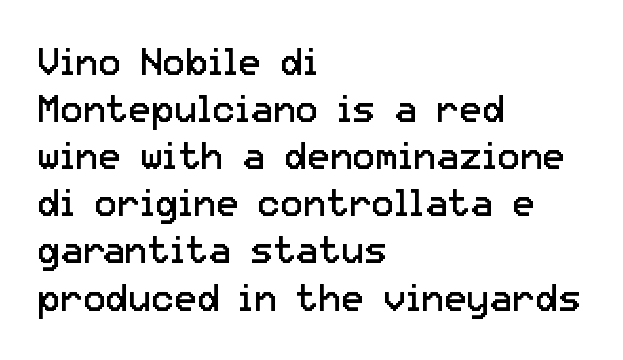
The image shows 38 px regular-weight sans-serif type, upright; set left-aligned, line spacing 1.24x, normal letter spacing, not underlined; low stroke contrast and a medium x-height.
